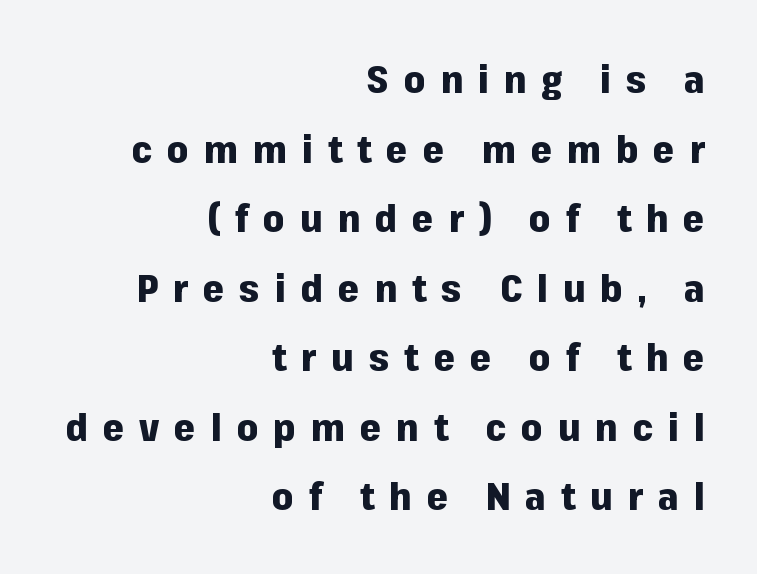
Q: Is the text bold? A: Yes.
Q: Is the text italic (slanted)? A: No, it is upright.
Q: Is the typeface a serif or a sans-serif typeface? A: Sans-serif.
Q: Is the text underlined? A: No.
Q: How is the paragraph aligned? A: Right-aligned.
Q: Is the spacing between letters normal or unusually wide? A: Unusually wide.
Q: Width (condensed, normal, or wide)? A: Normal.
Q: Stroke contrast? A: Low.
Q: x-height? A: Medium.
Q: Monospaced? A: No.
